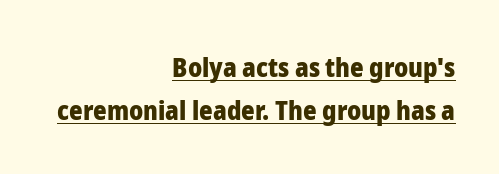
Q: Is the text bold? A: Yes.
Q: Is the text italic (slanted)? A: No, it is upright.
Q: Is the text underlined? A: Yes.
Q: How is the paragraph aligned? A: Right-aligned.
Q: Is the spacing between letters normal or unusually wide? A: Normal.
Q: Is the spacing between lines tight, normal or loose? A: Normal.
